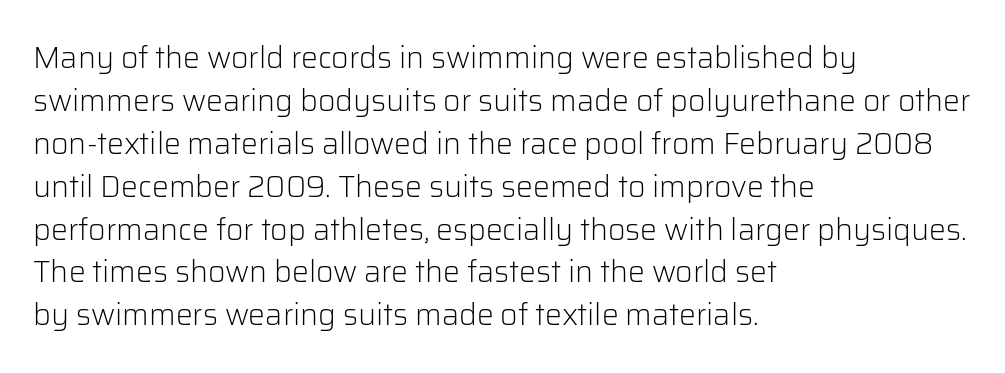
Q: Is the text bold? A: No.
Q: Is the text italic (slanted)? A: No, it is upright.
Q: Is the typeface a serif or a sans-serif typeface? A: Sans-serif.
Q: Is the text underlined? A: No.
Q: How is the paragraph aligned? A: Left-aligned.
Q: Is the spacing between letters normal or unusually wide? A: Normal.
Q: Is the spacing between lines tight, normal or loose? A: Normal.
Q: Width (condensed, normal, or wide)? A: Normal.
Q: Stroke contrast? A: Low.
Q: x-height? A: Medium.
Q: Monospaced? A: No.
